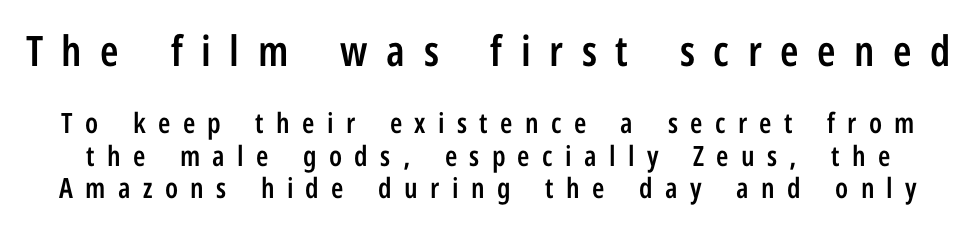
Q: Is the text bold? A: Semi-bold.
Q: Is the text italic (slanted)? A: No, it is upright.
Q: Is the typeface a serif or a sans-serif typeface? A: Sans-serif.
Q: Is the text underlined? A: No.
Q: Is the spacing between letters normal or unusually wide? A: Unusually wide.
Q: Which block of text is set in a larger size, the first (top) or the second (bottom)? A: The first (top) one.
Q: Width (condensed, normal, or wide)? A: Condensed.
Q: Stroke contrast? A: Low.
Q: x-height? A: Medium.
Q: Monospaced? A: No.
